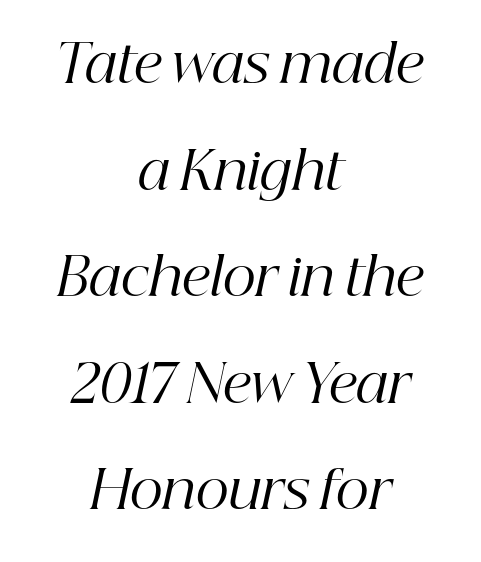
Q: Is the text bold? A: No.
Q: Is the text italic (slanted)? A: Yes, it leans right by about 12 degrees.
Q: Is the typeface a serif or a sans-serif typeface? A: Serif.
Q: Is the text underlined? A: No.
Q: How is the paragraph aligned? A: Centered.
Q: Is the spacing between letters normal or unusually wide? A: Normal.
Q: Is the spacing between lines tight, normal or loose? A: Loose.
Q: Width (condensed, normal, or wide)? A: Normal.
Q: Stroke contrast? A: High.
Q: x-height? A: Medium.
Q: Monospaced? A: No.
